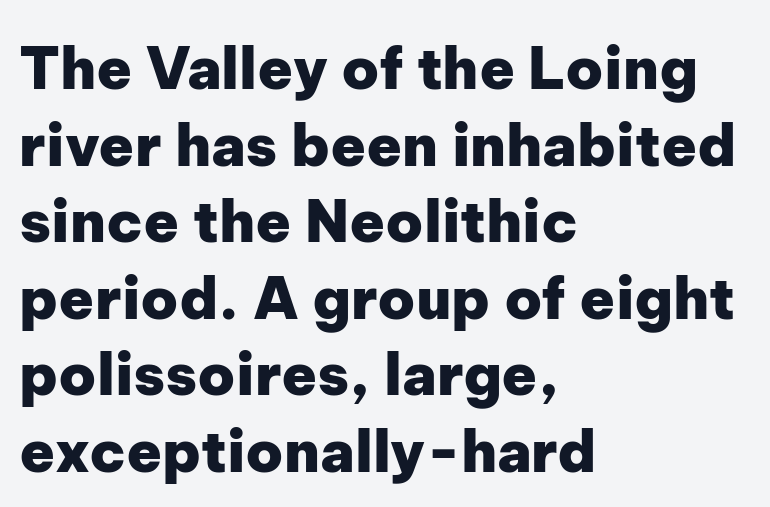
Q: Is the text bold? A: Yes.
Q: Is the text italic (slanted)? A: No, it is upright.
Q: Is the typeface a serif or a sans-serif typeface? A: Sans-serif.
Q: Is the text underlined? A: No.
Q: How is the paragraph aligned? A: Left-aligned.
Q: Is the spacing between letters normal or unusually wide? A: Normal.
Q: Is the spacing between lines tight, normal or loose? A: Normal.
Q: Width (condensed, normal, or wide)? A: Normal.
Q: Stroke contrast? A: Low.
Q: x-height? A: Medium.
Q: Monospaced? A: No.
